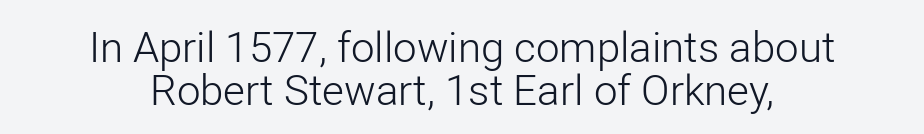
{"serif": "no", "italic": "no", "bold": "no", "weight": "light", "width": "normal", "stroke_contrast": "low", "x_height": "medium", "monospaced": "no", "underline": "no", "align": "center", "line_spacing": "tight", "line_spacing_ratio": 1.02, "letter_spacing": "normal", "letter_spacing_em": 0.0, "glyph_px": 42}
